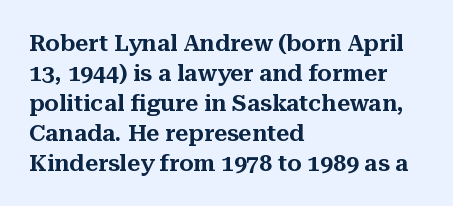
The image shows 23 px text type, upright; set left-aligned, normal line spacing (1.3x), normal letter spacing, not underlined.
